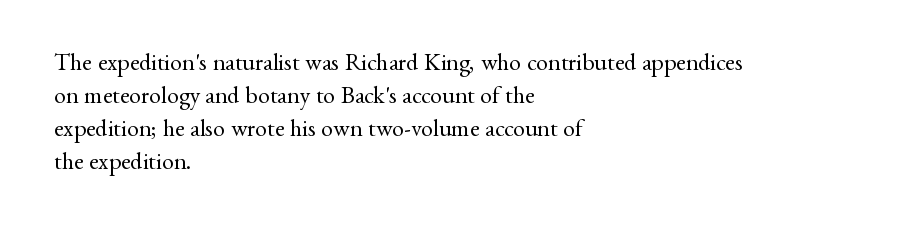
Horizontally, the lines are justified to the leading edge only. A roman cut, with each character standing at attention. The lines sit at an ordinary, default distance from one another. The font sits on the lighter half of the weight spectrum, regular included. Just letters on the line, the space beneath them empty. Standard letterfit; no display-style spreading of the glyphs.
